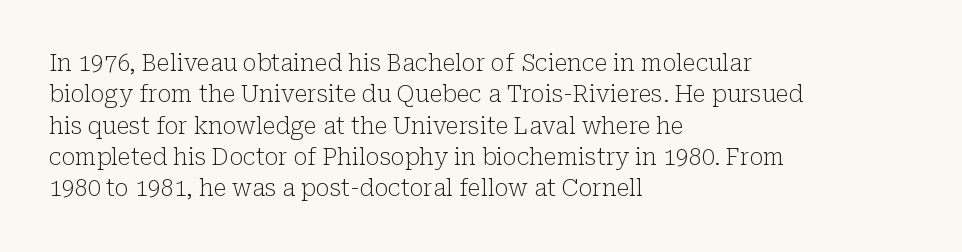
The image shows 23 px text type, upright; set left-aligned, normal line spacing (1.36x), normal letter spacing, not underlined.
